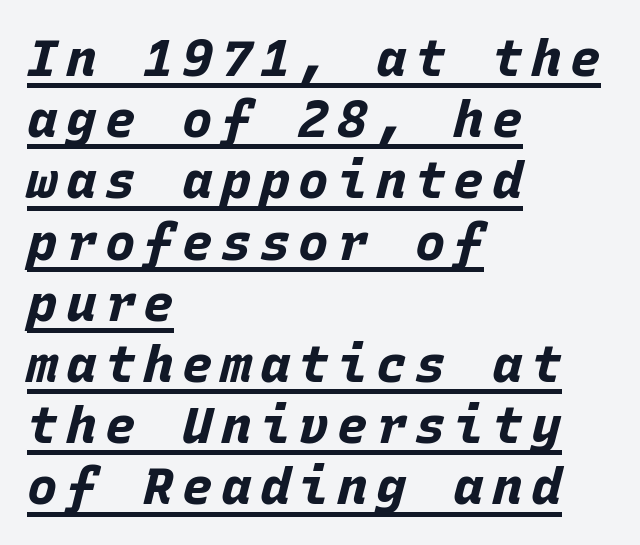
The image shows 51 px bold type, italic (leaning right), monospaced; set left-aligned, line spacing 1.2x, underlined; low stroke contrast and a large x-height.
